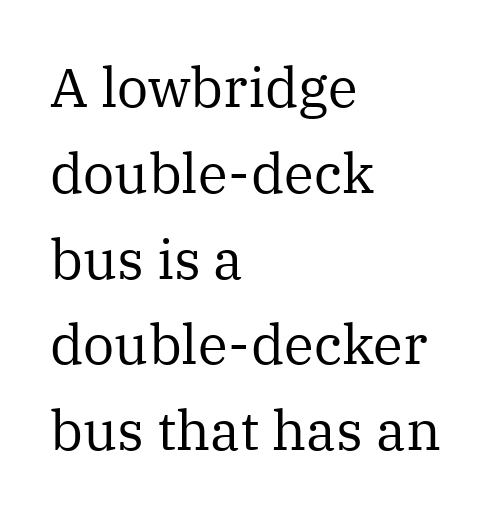
The image shows 55 px regular-weight serif type, upright; set left-aligned, normal line spacing (1.56x), normal letter spacing, not underlined; medium stroke contrast and a medium x-height.
